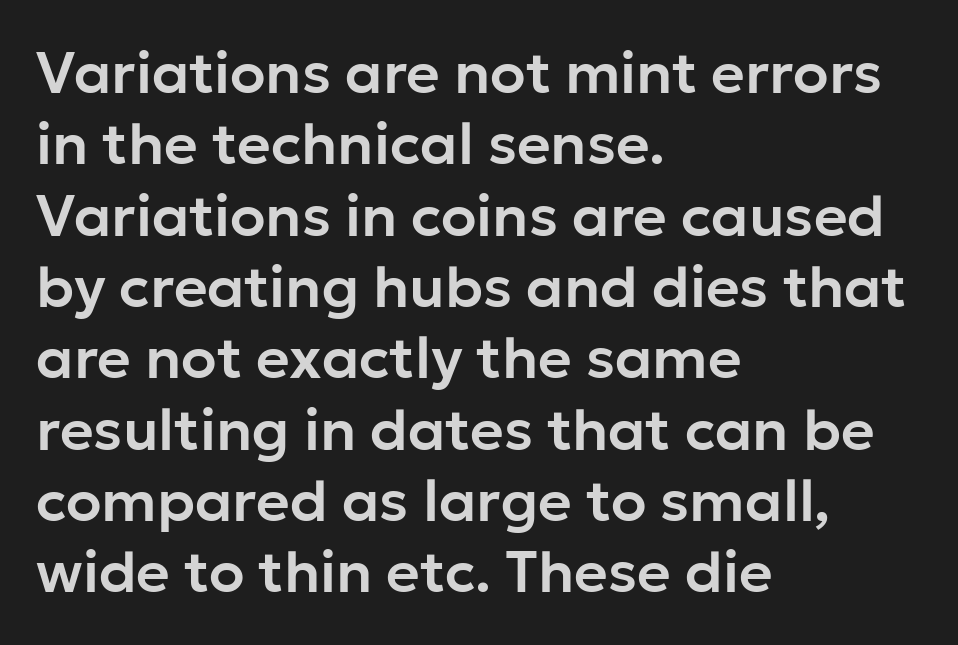
The image shows 58 px sans-serif type, upright; set left-aligned, line spacing 1.23x, normal letter spacing, not underlined; low stroke contrast and a medium x-height.
